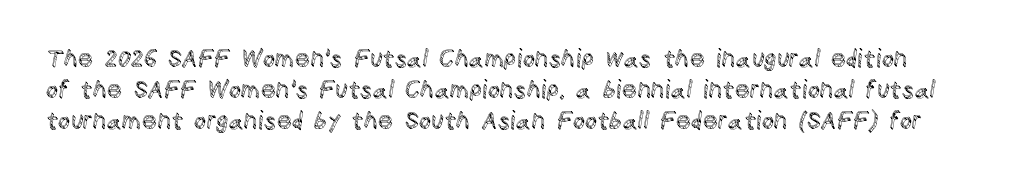
{"underline": "no", "line_spacing": "normal", "line_spacing_ratio": 1.3, "letter_spacing": "normal", "letter_spacing_em": 0.0, "glyph_px": 24}
